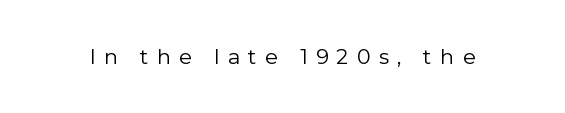
{"italic": "no", "bold": "no", "underline": "no", "letter_spacing": "wide", "letter_spacing_em": 0.39, "glyph_px": 21}
